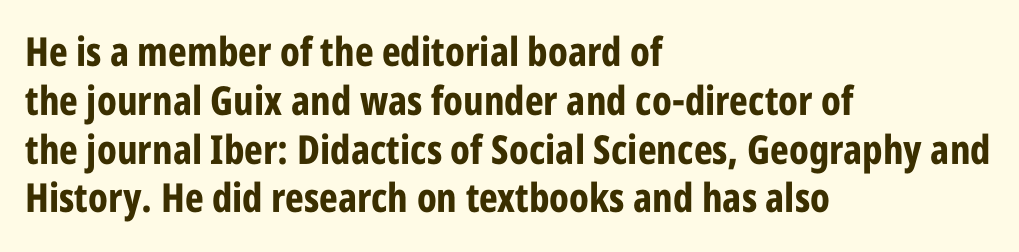
{"serif": "no", "italic": "no", "bold": "yes", "weight": "bold", "width": "condensed", "stroke_contrast": "low", "x_height": "large", "monospaced": "no", "underline": "no", "align": "left", "line_spacing_ratio": 1.22, "letter_spacing": "normal", "letter_spacing_em": 0.0, "glyph_px": 40}
